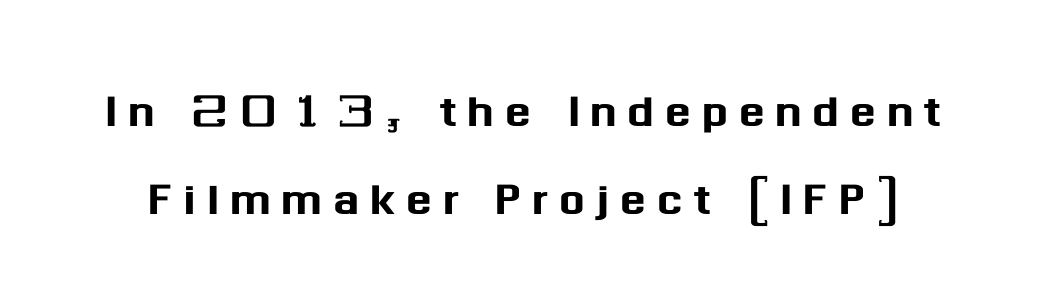
Q: Is the text italic (slanted)? A: No, it is upright.
Q: Is the typeface a serif or a sans-serif typeface? A: Sans-serif.
Q: Is the text underlined? A: No.
Q: Is the spacing between lines tight, normal or loose? A: Normal.
Q: Width (condensed, normal, or wide)? A: Normal.
Q: Stroke contrast? A: Medium.
Q: x-height? A: Medium.
Q: Monospaced? A: No.
